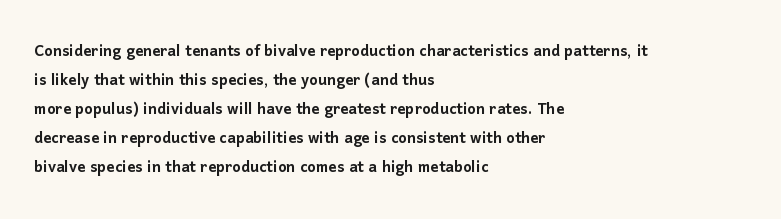
The image shows 20 px text type, upright; set left-aligned, normal line spacing (1.45x), normal letter spacing, not underlined.
